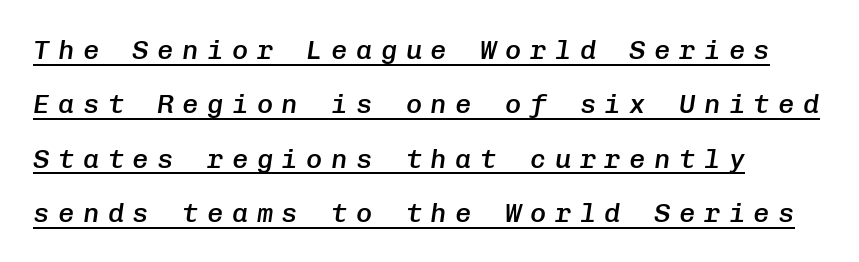
Q: Is the text bold? A: Semi-bold.
Q: Is the text italic (slanted)? A: Yes, it leans right by about 8 degrees.
Q: Is the text underlined? A: Yes.
Q: How is the paragraph aligned? A: Left-aligned.
Q: Is the spacing between letters normal or unusually wide? A: Unusually wide.
Q: Is the spacing between lines tight, normal or loose? A: Loose.
